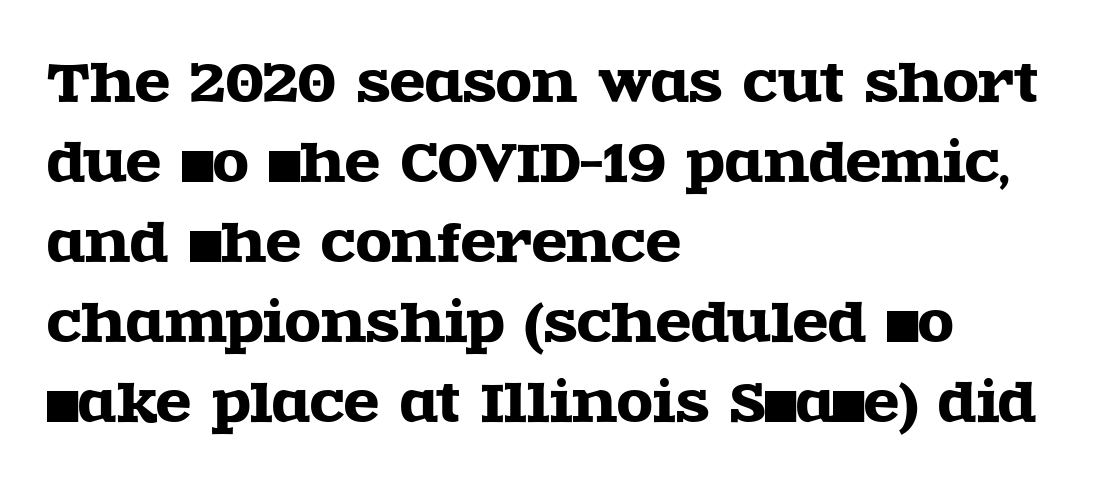
The image shows 52 px wide serif type, upright; set left-aligned, normal line spacing (1.54x), normal letter spacing, not underlined; a large x-height.
